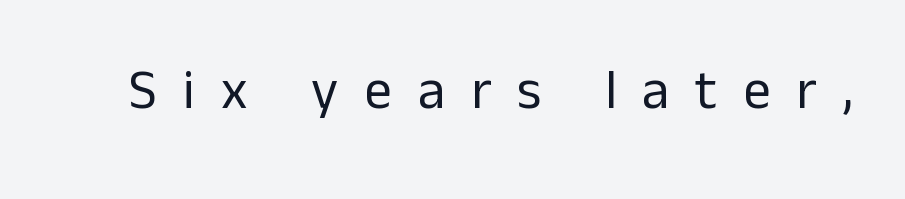
{"serif": "no", "italic": "no", "bold": "no", "weight": "regular", "width": "normal", "stroke_contrast": "low", "x_height": "medium", "monospaced": "no", "underline": "no", "letter_spacing": "wide", "letter_spacing_em": 0.47, "glyph_px": 55}
